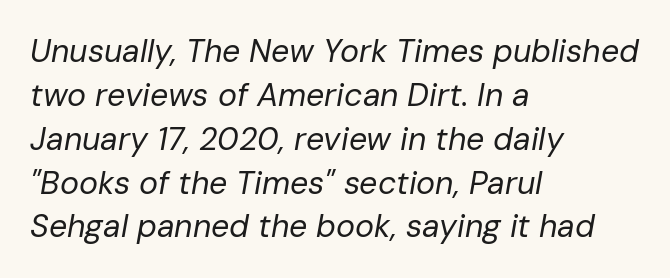
Q: Is the text bold? A: No.
Q: Is the text italic (slanted)? A: Yes, it leans right by about 10 degrees.
Q: Is the text underlined? A: No.
Q: How is the paragraph aligned? A: Left-aligned.
Q: Is the spacing between letters normal or unusually wide? A: Normal.
Q: Is the spacing between lines tight, normal or loose? A: Normal.
Q: Width (condensed, normal, or wide)? A: Normal.
Q: Stroke contrast? A: Low.
Q: x-height? A: Medium.
Q: Monospaced? A: No.
